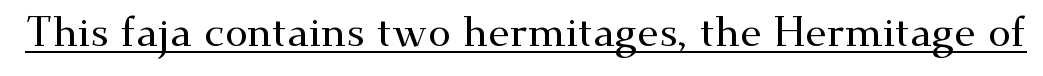
The image shows 41 px wide serif type, upright; set normal letter spacing, underlined; medium stroke contrast and a small x-height.
